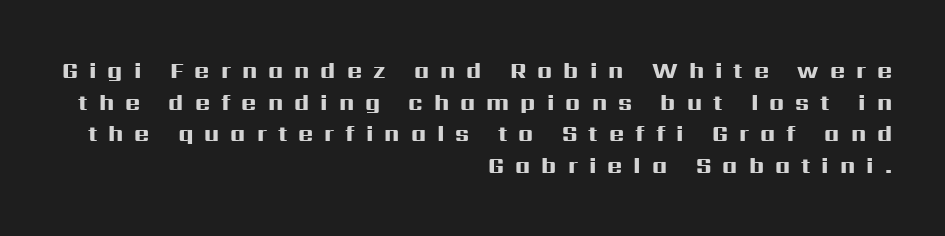
The image shows 23 px bold type, upright; set right-aligned, normal line spacing (1.38x), unusually wide letter spacing (+0.48 em), not underlined.
